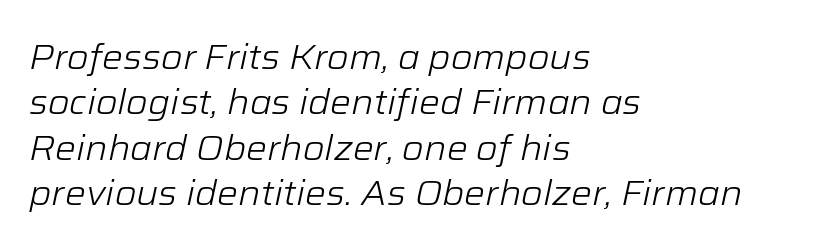
Notice how the stems are inclined rather than vertical — that's the hallmark of italics. The area under the type is left untouched. How are the letters spaced? Ordinarily, with no added tracking. Which margin do the lines hug? The left one — the right edge is uneven.
